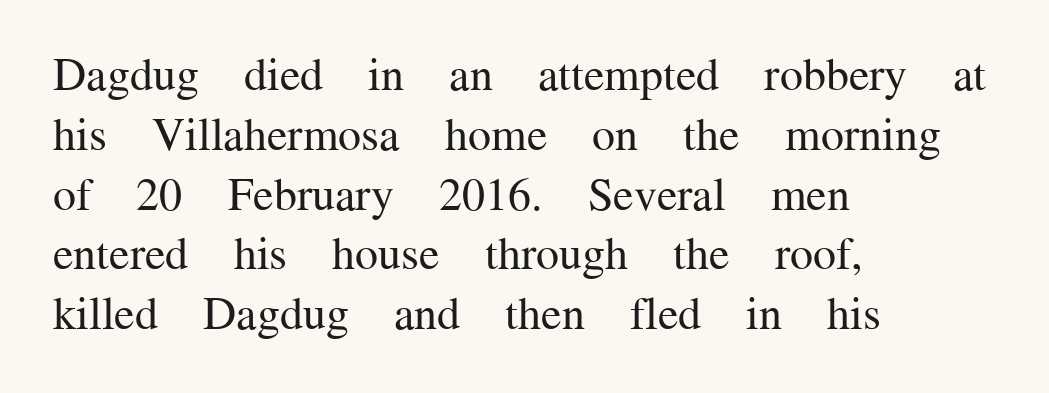
{"serif": "yes", "italic": "no", "bold": "no", "weight": "regular", "width": "normal", "stroke_contrast": "medium", "x_height": "medium", "monospaced": "no", "underline": "no", "align": "left", "line_spacing": "normal", "line_spacing_ratio": 1.3, "letter_spacing": "normal", "letter_spacing_em": 0.0, "glyph_px": 46}
